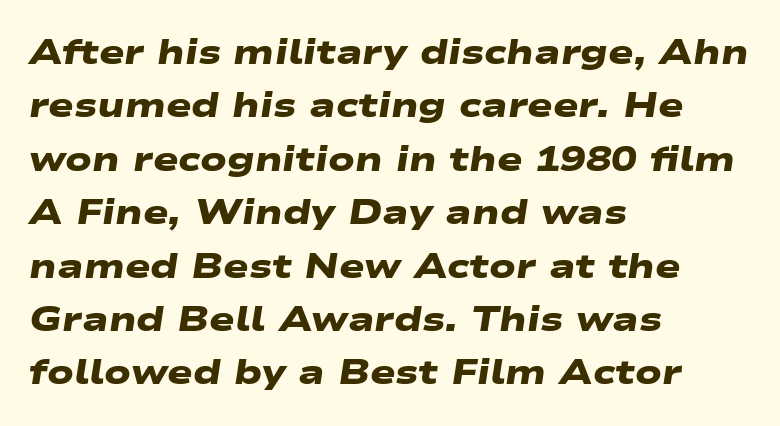
The image shows 34 px heavy, wide sans-serif type; set left-aligned, normal line spacing (1.57x), normal letter spacing, not underlined; low stroke contrast and a medium x-height.
